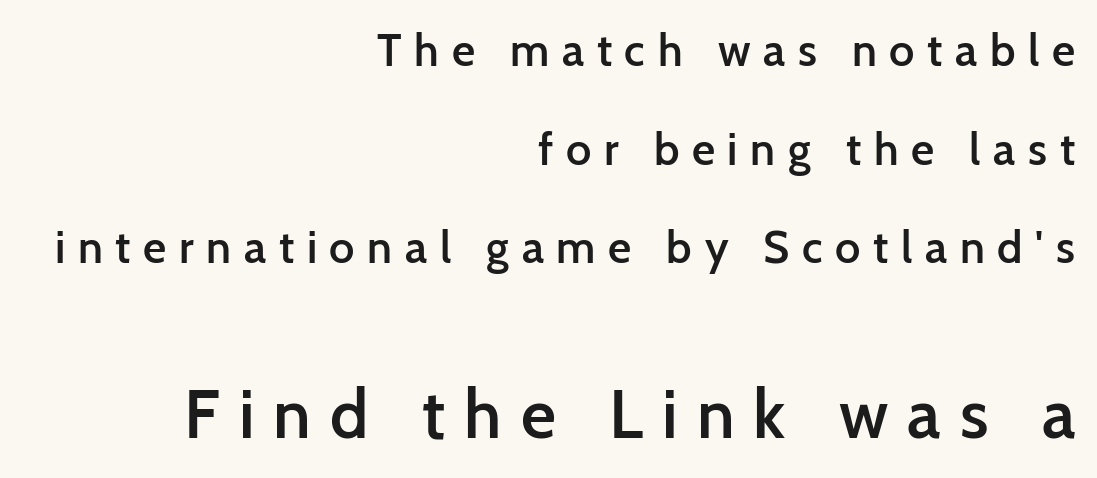
Is this a fixed-width face? No — the glyphs have proportional, varying widths. The space between consecutive lines is lavish. When letters stand straight like this, we call the style roman or upright. Typeset ragged left — the right edge is the straight one. A bit beefed up — I'd call it semibold rather than bold.
